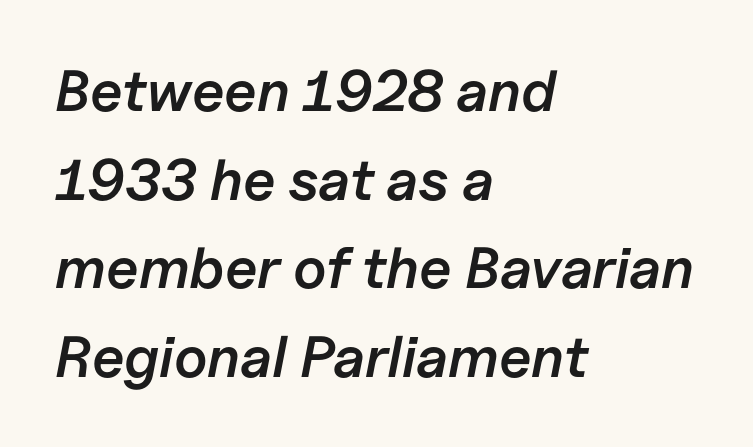
{"italic": "yes", "lean": "right", "slant_degrees": 11, "bold": "semi", "weight": "semibold", "width": "normal", "stroke_contrast": "low", "x_height": "medium", "monospaced": "no", "underline": "no", "align": "left", "line_spacing": "normal", "line_spacing_ratio": 1.53, "letter_spacing": "normal", "letter_spacing_em": 0.0, "glyph_px": 58}
